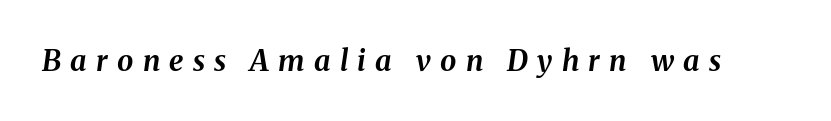
The image shows 29 px bold type, italic (leaning right); set unusually wide letter spacing (+0.32 em), not underlined; medium stroke contrast and a medium x-height.
